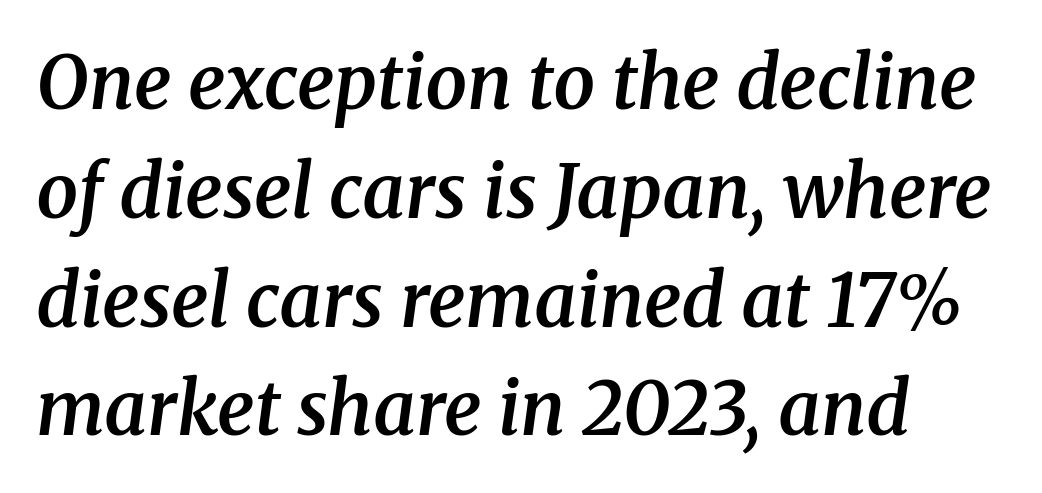
The passage shown has conventional tracking throughout. If you drew a line through each stem, it would be angled. One glance says typical: line gaps are just what's usual. The foot of each line stays bare and open. Notice the strokes are somewhat thickened but not fully heavy: this is a semibold.
